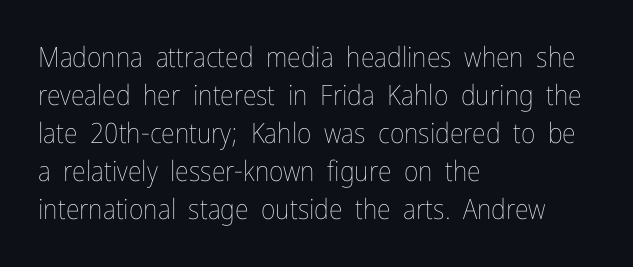
{"italic": "no", "bold": "no", "weight": "thin", "width": "condensed", "stroke_contrast": "low", "x_height": "medium", "monospaced": "no", "underline": "no", "align": "left", "line_spacing": "normal", "line_spacing_ratio": 1.36, "letter_spacing": "normal", "letter_spacing_em": 0.0, "glyph_px": 28}
